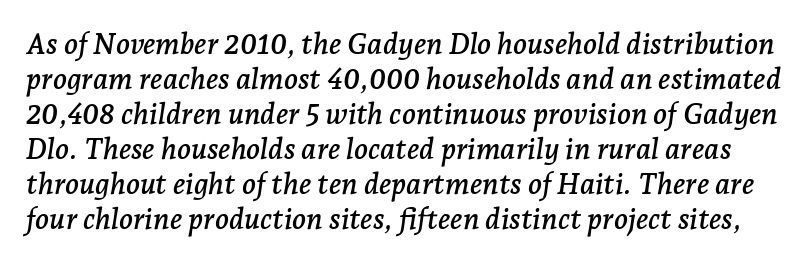
{"serif": "yes", "italic": "yes", "lean": "right", "slant_degrees": 7, "width": "normal", "stroke_contrast": "low", "x_height": "medium", "monospaced": "no", "underline": "no", "line_spacing_ratio": 1.21, "letter_spacing": "normal", "letter_spacing_em": 0.0, "glyph_px": 29}
